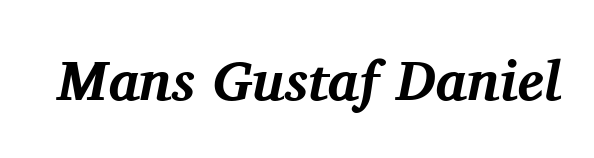
Q: Is the text bold? A: Yes.
Q: Is the text italic (slanted)? A: Yes, it leans right by about 11 degrees.
Q: Is the typeface a serif or a sans-serif typeface? A: Serif.
Q: Is the text underlined? A: No.
Q: Is the spacing between letters normal or unusually wide? A: Normal.
Q: Width (condensed, normal, or wide)? A: Normal.
Q: Stroke contrast? A: Medium.
Q: x-height? A: Medium.
Q: Monospaced? A: No.
